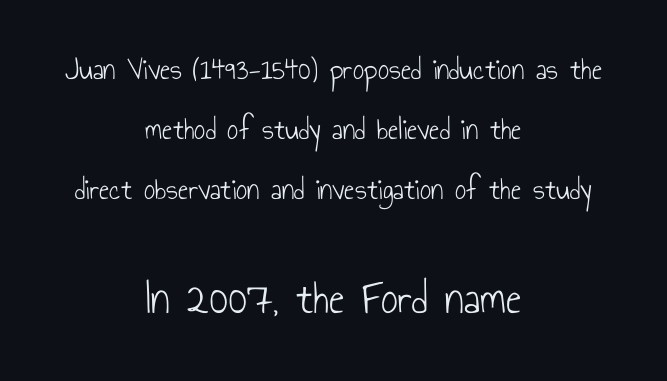
Honestly, the letter spacing is just normal — you wouldn't notice it. Leading: increased. A clean baseline with only descenders dipping below it. Notice how the stems are strictly vertical — no italics here.
